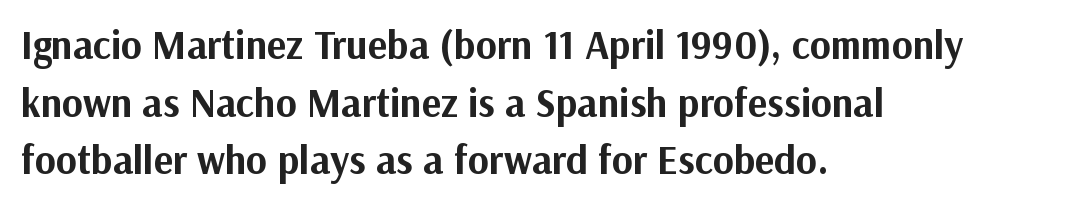
Upright lettering throughout. Stroke terminals: plain, sans-serif. Typesetter's note: full bold, strokes at maximum text heaviness. The letterforms sit shoulder to shoulder at normal distance. Is there much room between lines? A standard amount, neither cramped nor airy.
